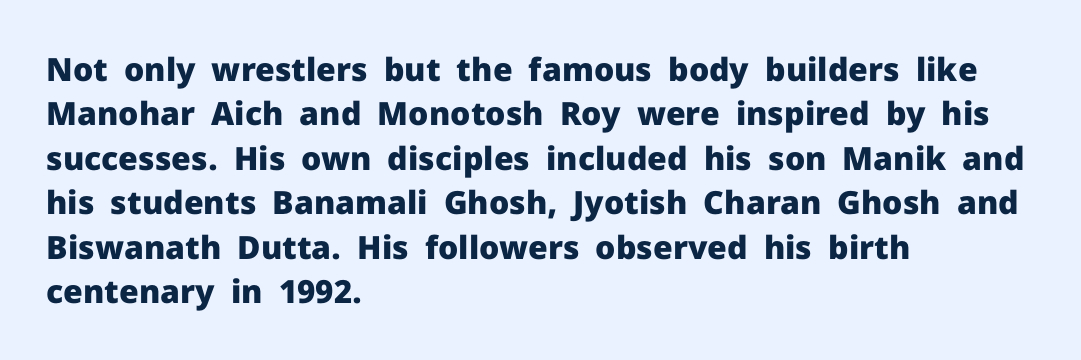
Nobody touched the tracking dial on this one. The letters advance in unequal steps, a hallmark of proportional type. Every character sits straight up, as roman type does. Thick stems and heavy bowls — unmistakably bold. The rows are spaced the way most documents space them. This rendering features lettering with no underline.
